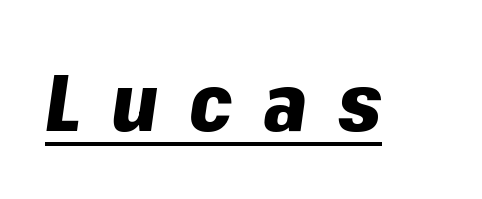
{"italic": "yes", "lean": "right", "slant_degrees": 8, "bold": "yes", "weight": "heavy", "width": "normal", "stroke_contrast": "low", "x_height": "medium", "monospaced": "no", "underline": "yes", "letter_spacing": "wide", "letter_spacing_em": 0.38, "glyph_px": 80}
